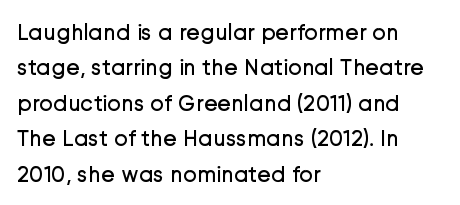
The face looks like a standard text weight, possibly lighter. Vertical strokes here are truly vertical. These lines keep a tight, regular rhythm from letter to letter. Leading matches the norm, producing a regular column. Left-aligned paragraph, ragged on the right. The space directly below the letters is spotless.
